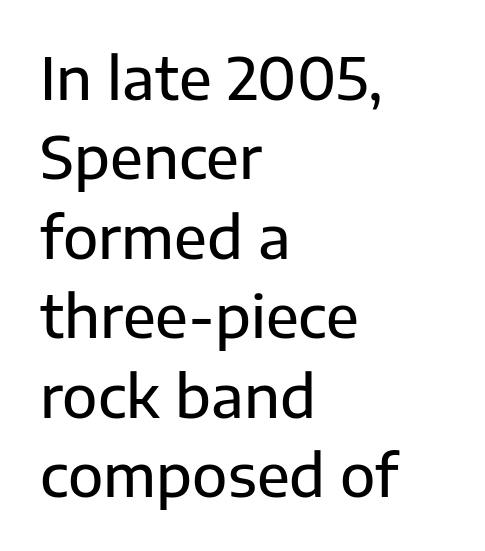
{"serif": "no", "italic": "no", "width": "normal", "stroke_contrast": "low", "x_height": "medium", "monospaced": "no", "underline": "no", "align": "left", "line_spacing": "normal", "line_spacing_ratio": 1.37, "letter_spacing": "normal", "letter_spacing_em": 0.0, "glyph_px": 58}
